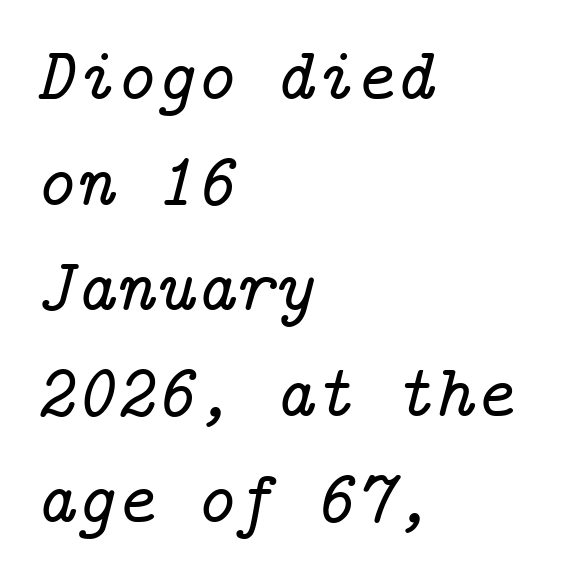
Q: Is the text italic (slanted)? A: Yes, it leans right by about 14 degrees.
Q: Is the typeface a serif or a sans-serif typeface? A: Serif.
Q: Is the text underlined? A: No.
Q: How is the paragraph aligned? A: Left-aligned.
Q: Is the spacing between letters normal or unusually wide? A: Normal.
Q: Is the spacing between lines tight, normal or loose? A: Normal.
Q: Width (condensed, normal, or wide)? A: Normal.
Q: Stroke contrast? A: Low.
Q: x-height? A: Medium.
